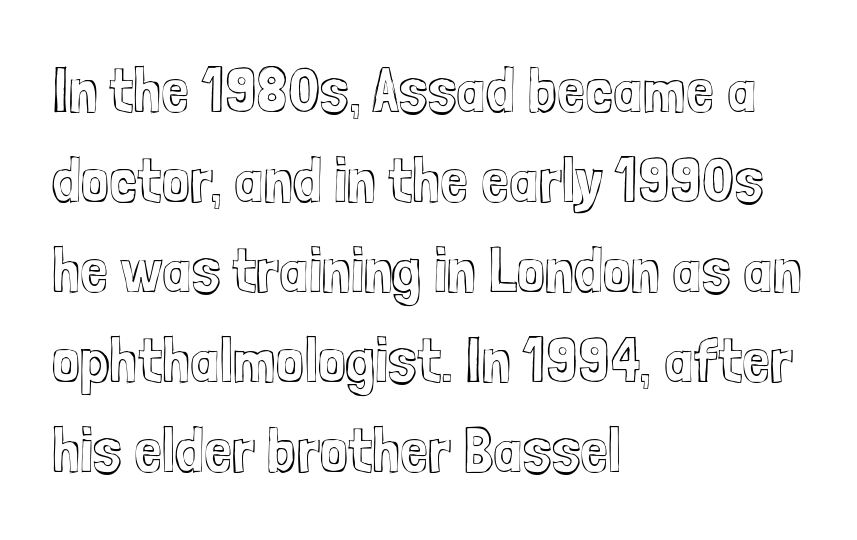
{"italic": "no", "width": "condensed", "x_height": "medium", "monospaced": "no", "underline": "no", "align": "left", "line_spacing": "normal", "line_spacing_ratio": 1.43, "letter_spacing": "normal", "letter_spacing_em": 0.0, "glyph_px": 63}
